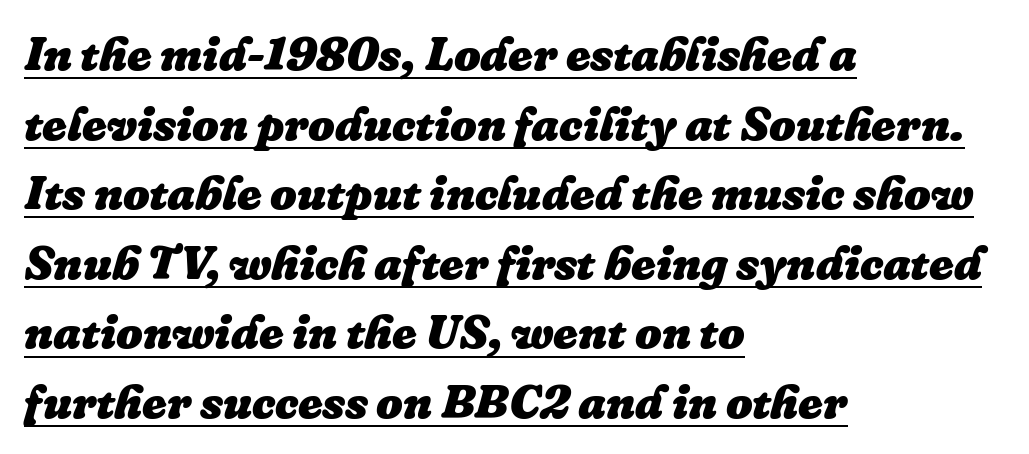
The image shows 47 px heavy type, italic (leaning right); set left-aligned, normal line spacing (1.48x), normal letter spacing, underlined; low stroke contrast and a medium x-height.
